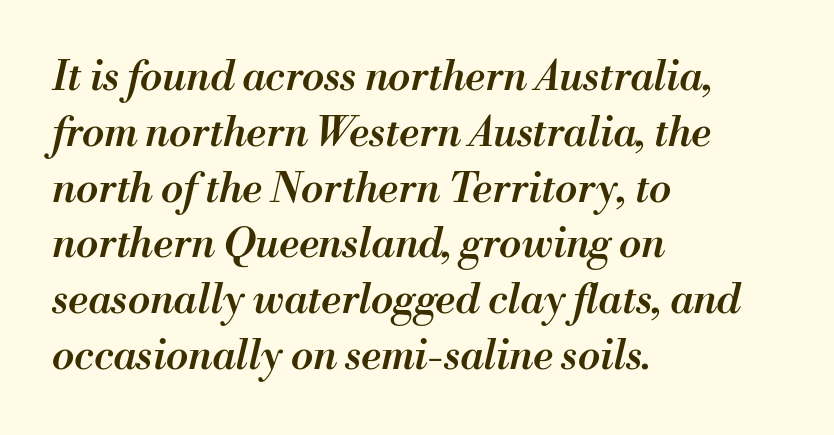
Q: Is the text bold? A: Semi-bold.
Q: Is the text italic (slanted)? A: Yes, it leans right by about 13 degrees.
Q: Is the text underlined? A: No.
Q: How is the paragraph aligned? A: Left-aligned.
Q: Is the spacing between letters normal or unusually wide? A: Normal.
Q: Is the spacing between lines tight, normal or loose? A: Normal.
Q: Width (condensed, normal, or wide)? A: Normal.
Q: Stroke contrast? A: Medium.
Q: x-height? A: Small.
Q: Monospaced? A: No.
